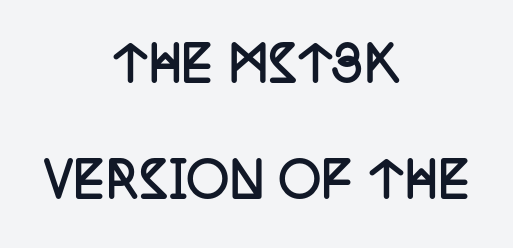
Only glyphs here, with clear space below each row. Quick note: interline space is abundant. These lines were composed using upright roman letters. Summary of weight: heavy, a full bold. Little horizontal feet cap the strokes, marking this as serif type. Neither beginnings nor endings align; midpoints do.
